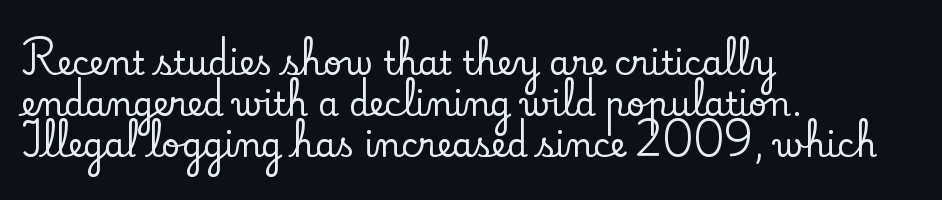
The foot of each line stays bare and open. Vertical spacing — default. Tracking here is standard; glyphs follow each other at the usual distance. Which margin do the lines hug? The left one — the right edge is uneven.
